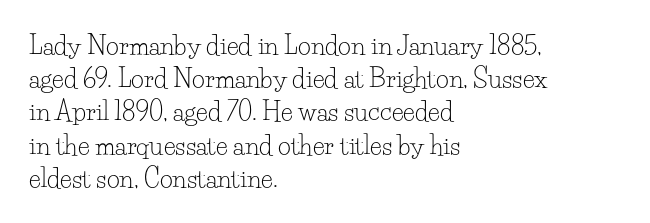
These lines sit exactly where default settings would place them. Decoration check: the copy has no underline. The typeface has the unassuming heft of standard copy or less. Horizontal alignment here is leftward, the default for most running prose.
